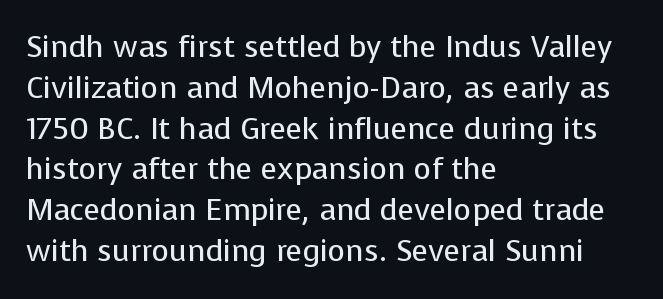
Q: Is the text bold? A: No.
Q: Is the text italic (slanted)? A: No, it is upright.
Q: Is the typeface a serif or a sans-serif typeface? A: Sans-serif.
Q: Is the text underlined? A: No.
Q: How is the paragraph aligned? A: Left-aligned.
Q: Is the spacing between letters normal or unusually wide? A: Normal.
Q: Is the spacing between lines tight, normal or loose? A: Normal.
Q: Width (condensed, normal, or wide)? A: Normal.
Q: Stroke contrast? A: Low.
Q: x-height? A: Medium.
Q: Monospaced? A: No.
